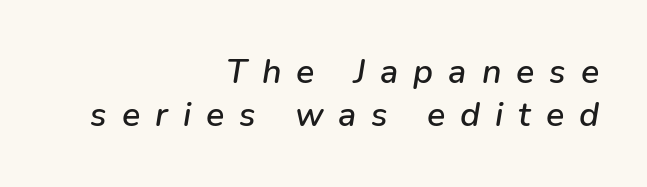
{"italic": "yes", "lean": "right", "slant_degrees": 9, "width": "normal", "stroke_contrast": "low", "x_height": "medium", "monospaced": "no", "underline": "no", "align": "right", "line_spacing": "normal", "line_spacing_ratio": 1.27, "letter_spacing": "wide", "letter_spacing_em": 0.44, "glyph_px": 34}
